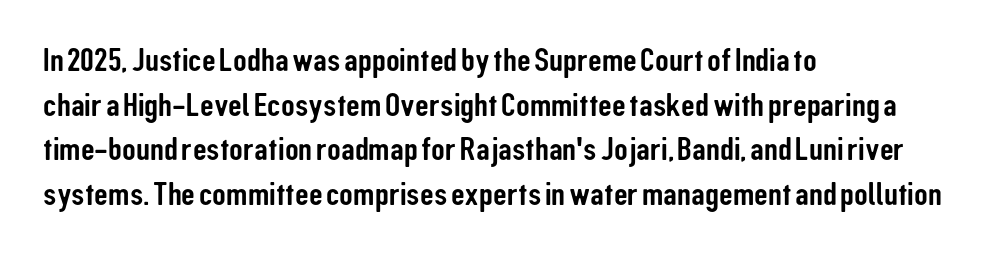
The image shows 34 px condensed sans-serif type, upright; set left-aligned, normal line spacing (1.31x), normal letter spacing, not underlined; low stroke contrast and a medium x-height.
